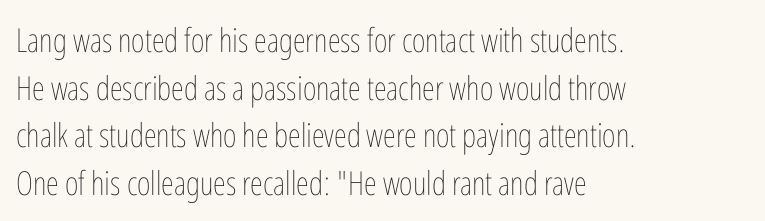
{"italic": "no", "bold": "no", "weight": "thin", "width": "condensed", "stroke_contrast": "low", "x_height": "medium", "monospaced": "no", "underline": "no", "align": "left", "line_spacing": "normal", "line_spacing_ratio": 1.44, "letter_spacing": "normal", "letter_spacing_em": 0.0, "glyph_px": 33}
